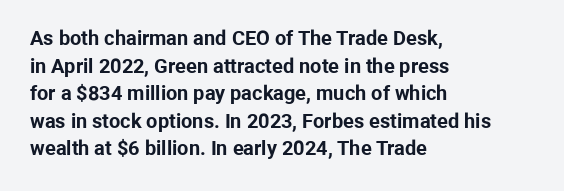
{"italic": "no", "bold": "yes", "underline": "no", "align": "left", "line_spacing": "normal", "line_spacing_ratio": 1.38, "letter_spacing": "normal", "letter_spacing_em": 0.0, "glyph_px": 20}
